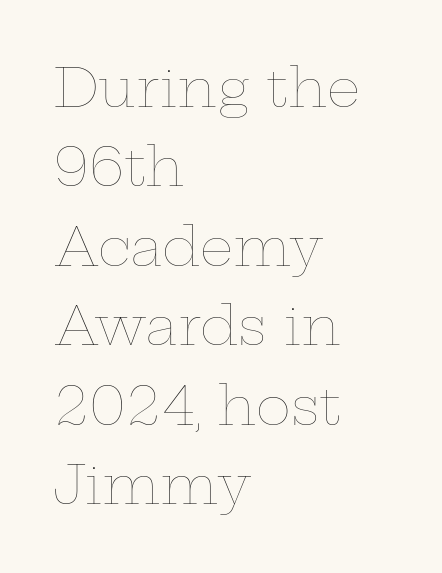
{"italic": "no", "bold": "no", "weight": "thin", "width": "wide", "stroke_contrast": "low", "x_height": "medium", "monospaced": "no", "underline": "no", "align": "left", "line_spacing": "normal", "line_spacing_ratio": 1.5, "letter_spacing": "normal", "letter_spacing_em": 0.0, "glyph_px": 53}
